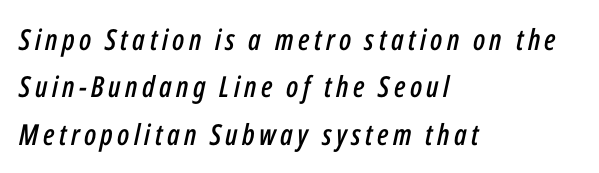
The image shows 29 px condensed type, italic (leaning right); set left-aligned, normal line spacing (1.63x), not underlined; low stroke contrast and a medium x-height.
